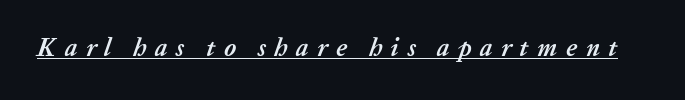
Q: Is the text bold? A: Yes.
Q: Is the text italic (slanted)? A: Yes, it leans right by about 20 degrees.
Q: Is the text underlined? A: Yes.
Q: Is the spacing between letters normal or unusually wide? A: Unusually wide.
